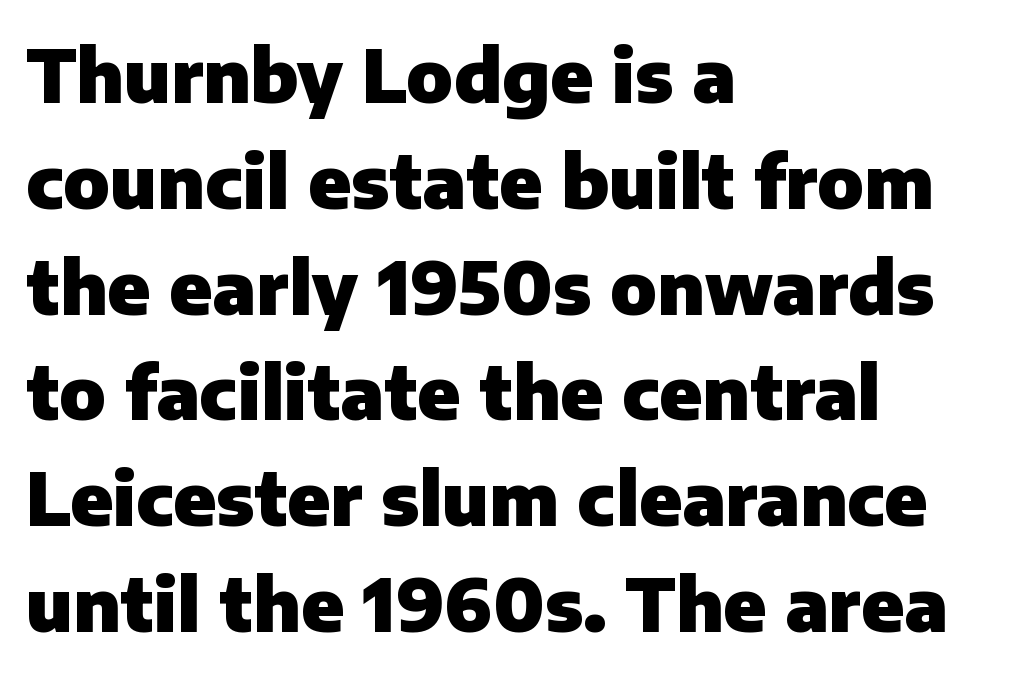
Q: Is the text bold? A: Yes.
Q: Is the text italic (slanted)? A: No, it is upright.
Q: Is the typeface a serif or a sans-serif typeface? A: Sans-serif.
Q: Is the text underlined? A: No.
Q: How is the paragraph aligned? A: Left-aligned.
Q: Is the spacing between letters normal or unusually wide? A: Normal.
Q: Is the spacing between lines tight, normal or loose? A: Normal.
Q: Width (condensed, normal, or wide)? A: Normal.
Q: Stroke contrast? A: Low.
Q: x-height? A: Medium.
Q: Monospaced? A: No.
